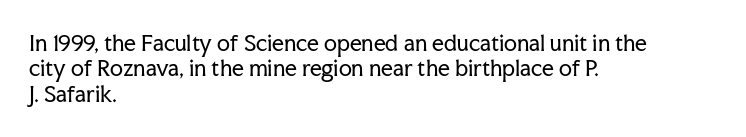
A bare baseline throughout the passage. Line beginnings align vertically; line endings do not. This sample uses plain, unmodified letter spacing. Posture: straight, roman, zero tilt. Is this a heavy cut? Hardly; it is regular or lighter.
